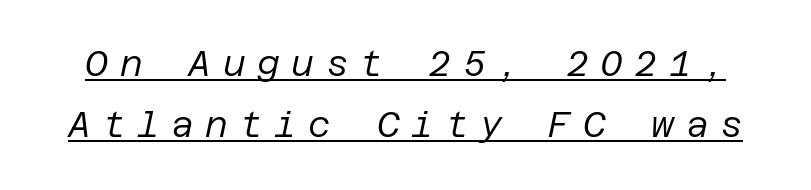
No chunkiness to these letters — they're not bold. Has an underline been added? It has. In terms of letterspacing, this is a distinctly airy, spread setting. Slanted lettering throughout.
